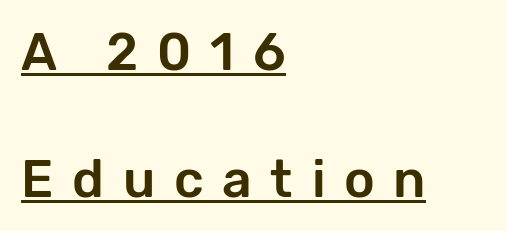
{"serif": "no", "italic": "no", "width": "normal", "stroke_contrast": "low", "x_height": "medium", "monospaced": "no", "underline": "yes", "align": "left", "line_spacing": "loose", "line_spacing_ratio": 2.44, "letter_spacing": "wide", "letter_spacing_em": 0.36, "glyph_px": 52}
